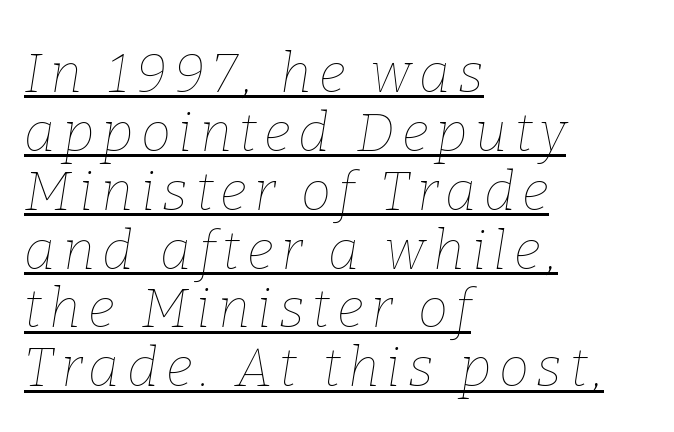
The image shows 54 px thin type, italic (leaning right); set left-aligned, tight line spacing (1.09x), underlined; low stroke contrast and a medium x-height.
